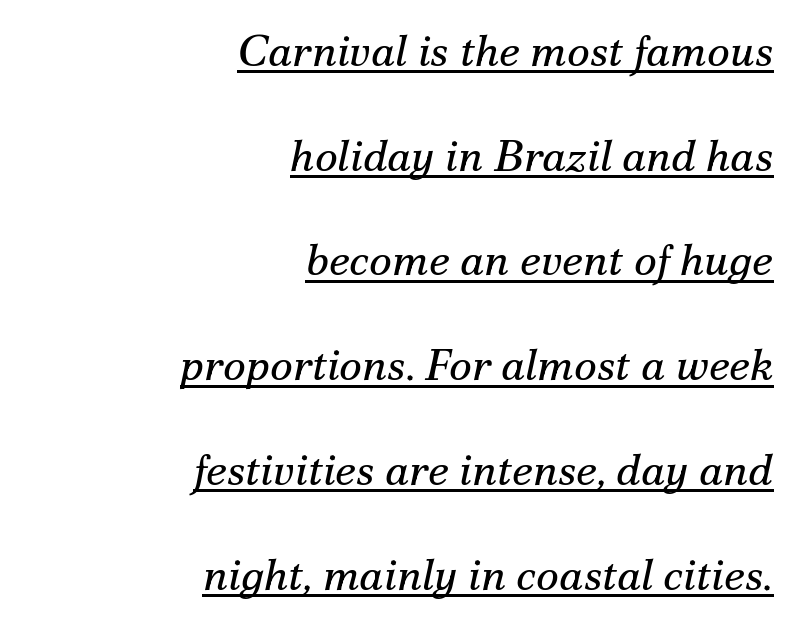
Q: Is the text bold? A: No.
Q: Is the text italic (slanted)? A: Yes, it leans right by about 12 degrees.
Q: Is the typeface a serif or a sans-serif typeface? A: Serif.
Q: Is the text underlined? A: Yes.
Q: How is the paragraph aligned? A: Right-aligned.
Q: Is the spacing between letters normal or unusually wide? A: Normal.
Q: Is the spacing between lines tight, normal or loose? A: Loose.
Q: Width (condensed, normal, or wide)? A: Normal.
Q: Stroke contrast? A: Medium.
Q: x-height? A: Small.
Q: Monospaced? A: No.
